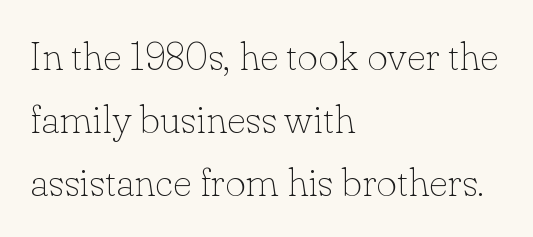
The image shows 40 px thin serif type, upright; set left-aligned, normal line spacing (1.57x), normal letter spacing, not underlined; low stroke contrast and a small x-height.
